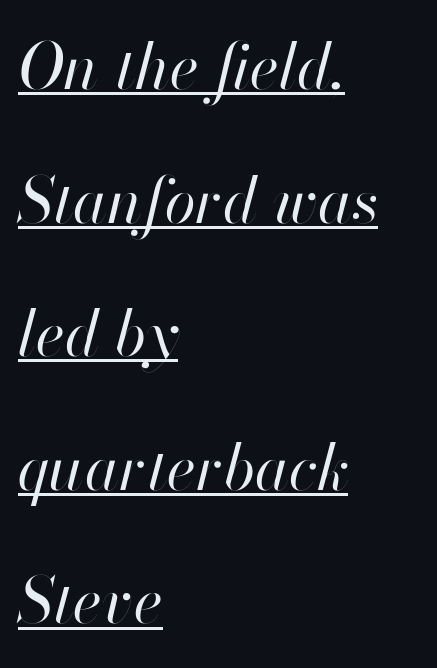
{"italic": "yes", "lean": "right", "slant_degrees": 13, "bold": "no", "weight": "regular", "width": "normal", "stroke_contrast": "high", "x_height": "small", "monospaced": "no", "underline": "yes", "align": "left", "line_spacing": "loose", "line_spacing_ratio": 2.12, "letter_spacing": "normal", "letter_spacing_em": 0.0, "glyph_px": 63}
